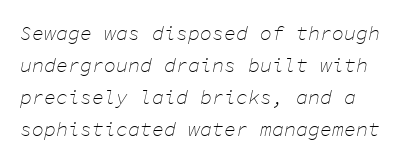
The font sits on the lighter half of the weight spectrum, regular included. You can tell it's italic because the verticals aren't actually vertical. Does the leading feel generous? No, just average. You could call the tracking neutral — neither tight nor loose. A clean baseline with only descenders dipping below it.
